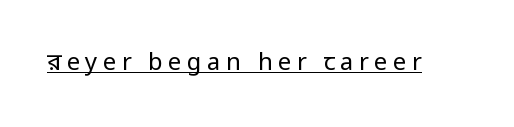
The axis of the letterforms is exactly vertical. No letter is thick-stroked: the sample isn't bold. The string is rendered with underlining switched on. Someone cranked the tracking dial way up on this one.
